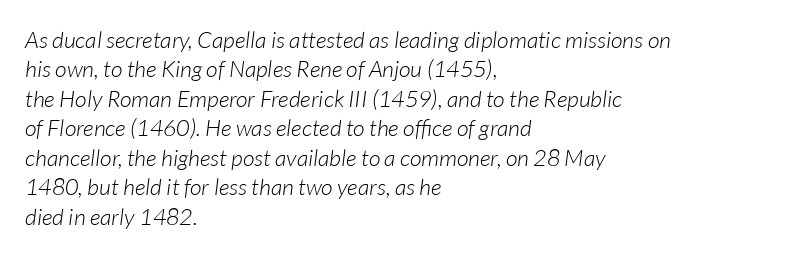
Q: Is the text bold? A: No.
Q: Is the text italic (slanted)? A: Yes, it leans right by about 7 degrees.
Q: Is the text underlined? A: No.
Q: How is the paragraph aligned? A: Left-aligned.
Q: Is the spacing between letters normal or unusually wide? A: Normal.
Q: Is the spacing between lines tight, normal or loose? A: Normal.
